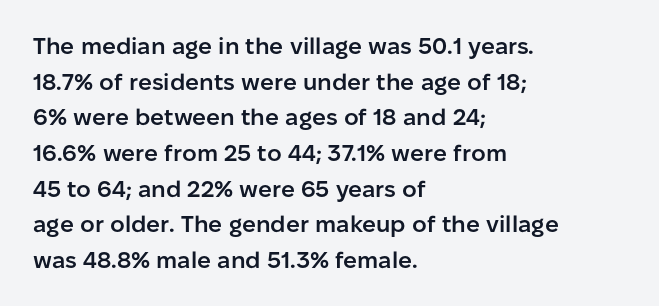
Notice how the passage keeps a crisp vertical edge on the left only. You could call the tracking neutral — neither tight nor loose. Compared with an ordinary text face, these strokes are moderately heavier — a semibold. No italicization has been applied; the sample stays upright.
